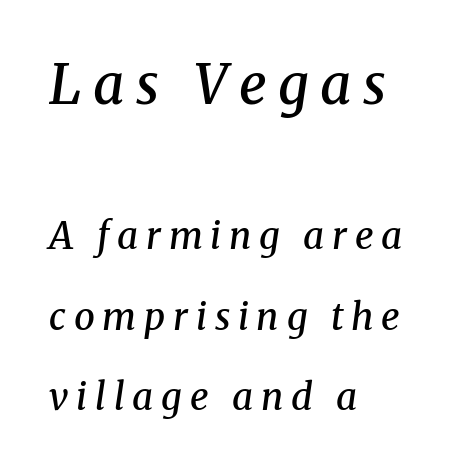
The image shows 55 px semibold serif type, italic (leaning right); set left-aligned, loose line spacing (2.17x), unusually wide letter spacing (+0.21 em), not underlined; the first (top) block is 1.49x larger; medium stroke contrast and a medium x-height.
